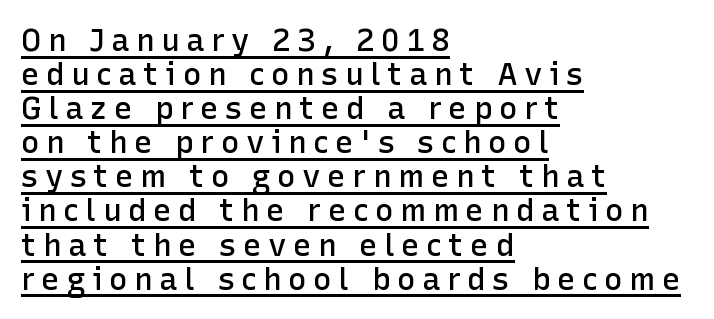
{"serif": "no", "italic": "no", "bold": "semi", "weight": "semibold", "width": "normal", "stroke_contrast": "low", "x_height": "medium", "monospaced": "no", "underline": "yes", "align": "left", "line_spacing": "tight", "line_spacing_ratio": 1.1, "letter_spacing": "wide", "letter_spacing_em": 0.21, "glyph_px": 31}
